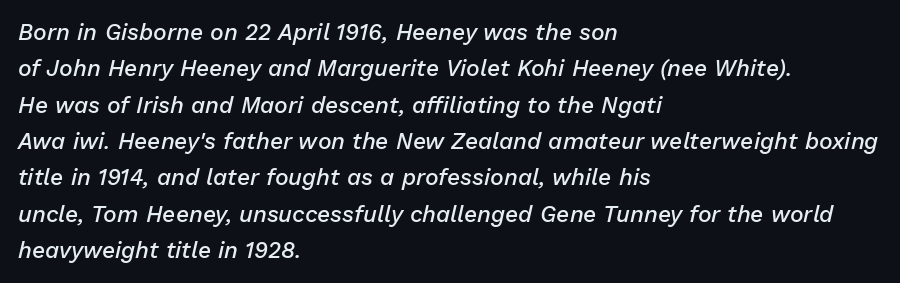
Q: Is the text bold? A: Semi-bold.
Q: Is the text italic (slanted)? A: Yes, it leans right by about 13 degrees.
Q: Is the text underlined? A: No.
Q: How is the paragraph aligned? A: Left-aligned.
Q: Is the spacing between letters normal or unusually wide? A: Normal.
Q: Is the spacing between lines tight, normal or loose? A: Normal.
